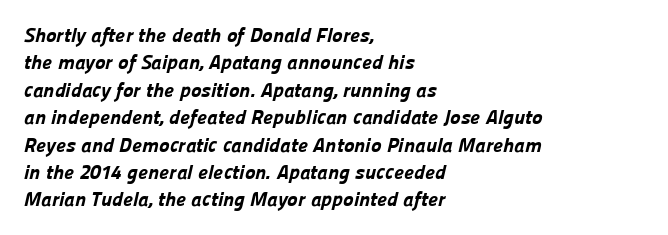
The image shows 20 px bold type; set left-aligned, normal line spacing (1.37x), normal letter spacing, not underlined.
